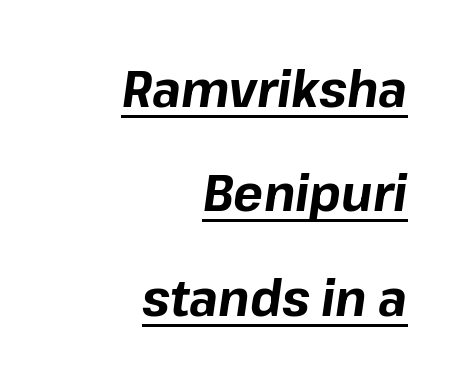
{"italic": "yes", "lean": "right", "slant_degrees": 8, "bold": "yes", "weight": "bold", "width": "normal", "stroke_contrast": "low", "x_height": "medium", "monospaced": "no", "underline": "yes", "align": "right", "line_spacing": "loose", "line_spacing_ratio": 2.09, "letter_spacing": "normal", "letter_spacing_em": 0.0, "glyph_px": 50}
